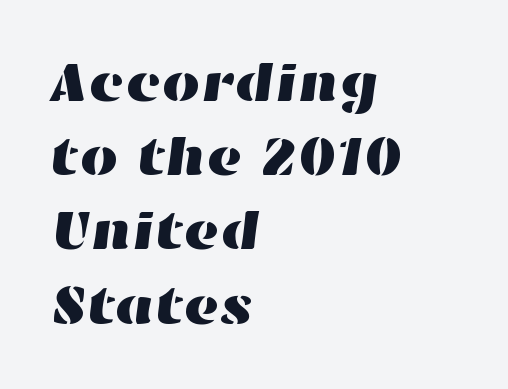
Each row of text sits above clean, open space. Caption: standard tracking, unaltered. Regular leading. Each line starts at the same left margin while the right side varies.
